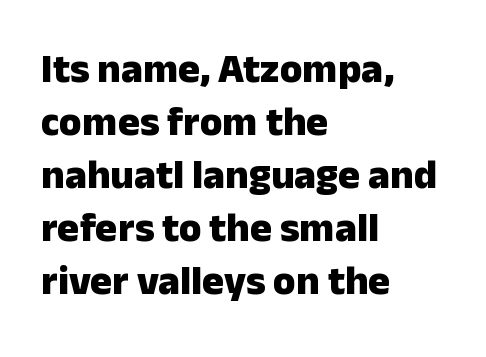
The image shows 41 px heavy sans-serif type, upright; set left-aligned, normal line spacing (1.29x), normal letter spacing, not underlined; low stroke contrast and a medium x-height.
